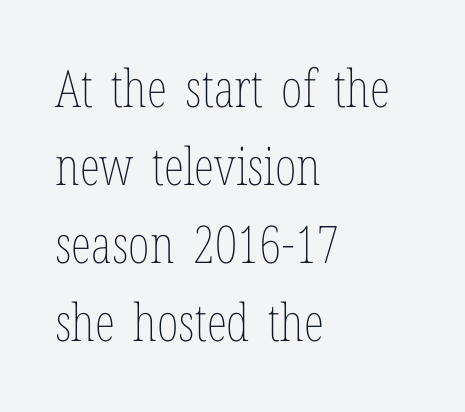
{"italic": "no", "bold": "no", "weight": "thin", "width": "condensed", "stroke_contrast": "low", "x_height": "medium", "monospaced": "no", "underline": "no", "align": "left", "line_spacing": "normal", "line_spacing_ratio": 1.5, "letter_spacing": "normal", "letter_spacing_em": 0.0, "glyph_px": 52}
